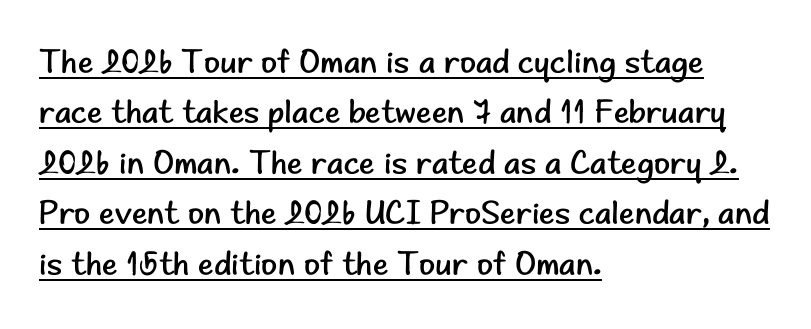
Q: Is the text bold? A: No.
Q: Is the text italic (slanted)? A: No, it is upright.
Q: Is the typeface a serif or a sans-serif typeface? A: Sans-serif.
Q: Is the text underlined? A: Yes.
Q: How is the paragraph aligned? A: Left-aligned.
Q: Is the spacing between letters normal or unusually wide? A: Normal.
Q: Is the spacing between lines tight, normal or loose? A: Normal.
Q: Width (condensed, normal, or wide)? A: Normal.
Q: Stroke contrast? A: Low.
Q: x-height? A: Small.
Q: Monospaced? A: No.
